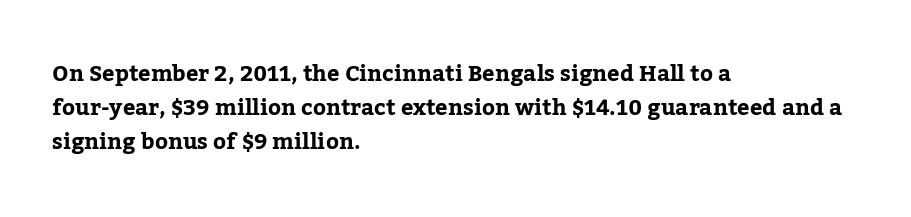
{"italic": "no", "underline": "no", "align": "left", "line_spacing": "normal", "line_spacing_ratio": 1.54, "letter_spacing": "normal", "letter_spacing_em": 0.0, "glyph_px": 22}
